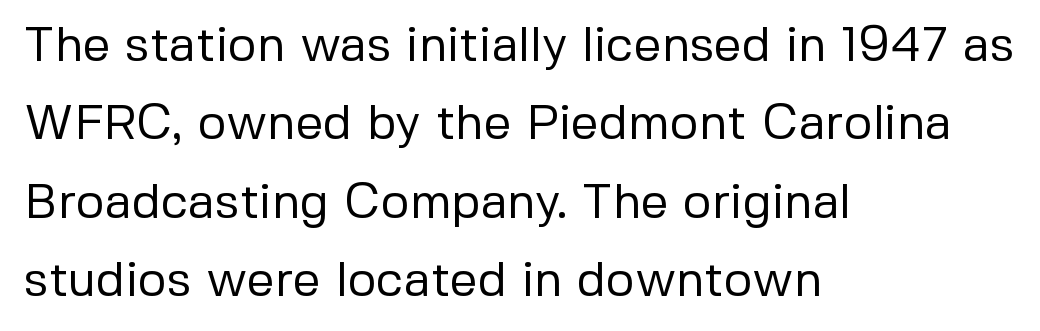
{"serif": "no", "italic": "no", "bold": "no", "weight": "regular", "width": "normal", "stroke_contrast": "low", "x_height": "medium", "monospaced": "no", "underline": "no", "align": "left", "line_spacing": "normal", "line_spacing_ratio": 1.6, "letter_spacing": "normal", "letter_spacing_em": 0.0, "glyph_px": 49}
